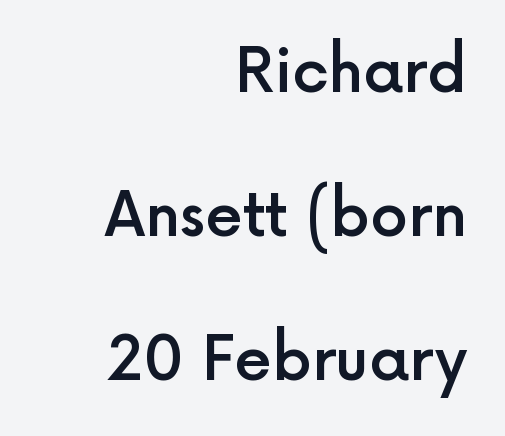
{"serif": "no", "italic": "no", "bold": "semi", "weight": "semibold", "width": "normal", "x_height": "medium", "monospaced": "no", "underline": "no", "align": "right", "line_spacing": "loose", "line_spacing_ratio": 2.4, "letter_spacing": "normal", "letter_spacing_em": 0.0, "glyph_px": 60}
